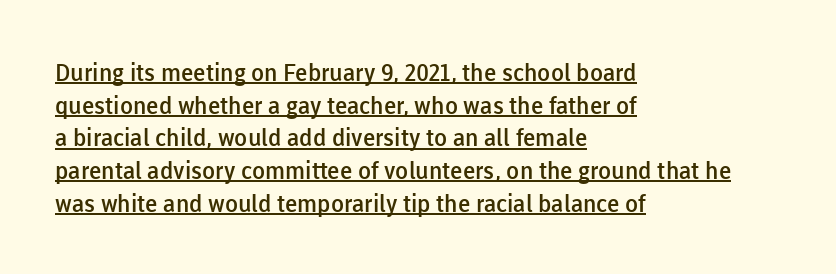
The image shows 24 px text type, upright; set left-aligned, normal line spacing (1.36x), normal letter spacing, underlined.
